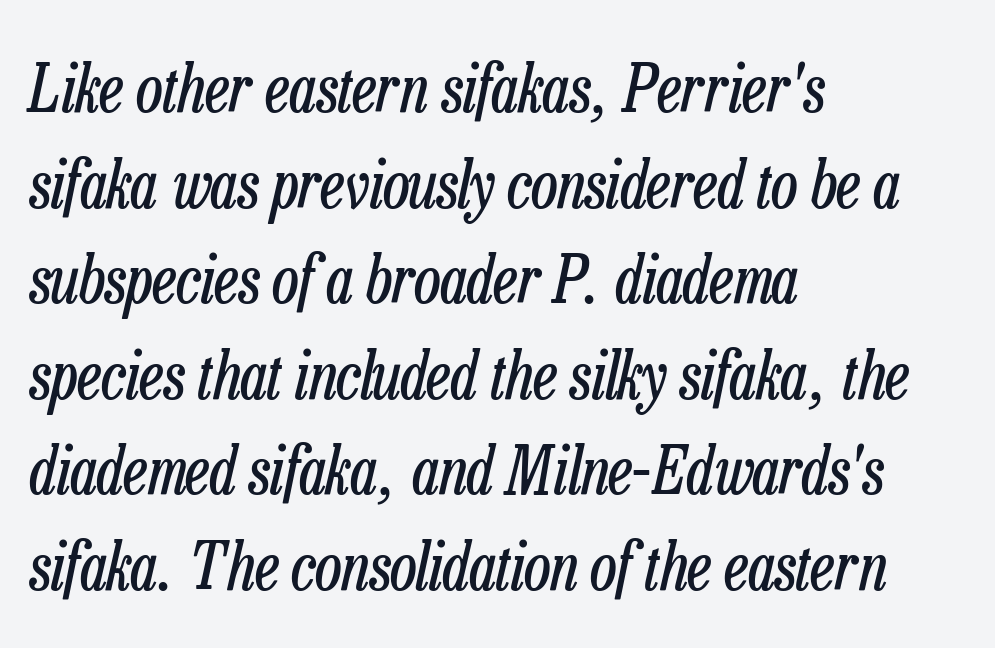
{"italic": "yes", "lean": "right", "slant_degrees": 13, "bold": "no", "weight": "regular", "width": "condensed", "stroke_contrast": "low", "x_height": "medium", "monospaced": "no", "underline": "no", "align": "left", "line_spacing": "normal", "line_spacing_ratio": 1.47, "letter_spacing": "normal", "letter_spacing_em": 0.0, "glyph_px": 65}
